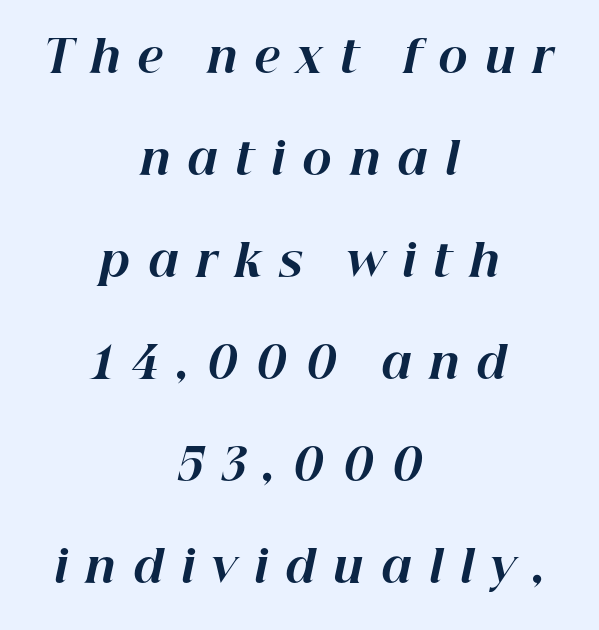
The image shows 44 px bold type, italic (leaning right); set centered, loose line spacing (2.32x), unusually wide letter spacing (+0.39 em), not underlined; high stroke contrast and a medium x-height.
